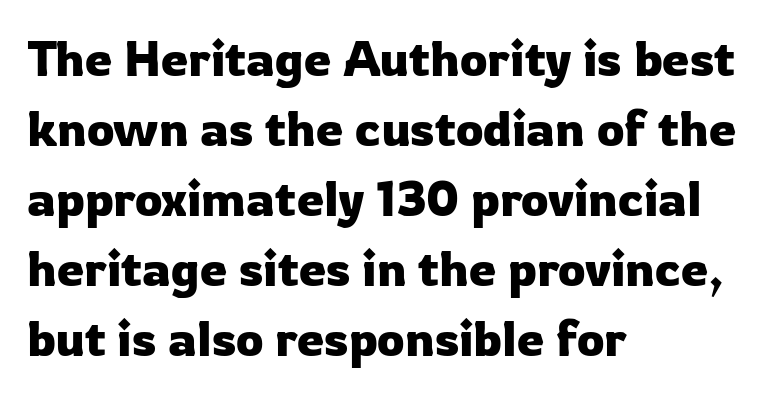
{"serif": "no", "italic": "no", "width": "normal", "stroke_contrast": "low", "x_height": "medium", "monospaced": "no", "underline": "no", "align": "left", "line_spacing": "normal", "line_spacing_ratio": 1.43, "letter_spacing": "normal", "letter_spacing_em": 0.0, "glyph_px": 49}
